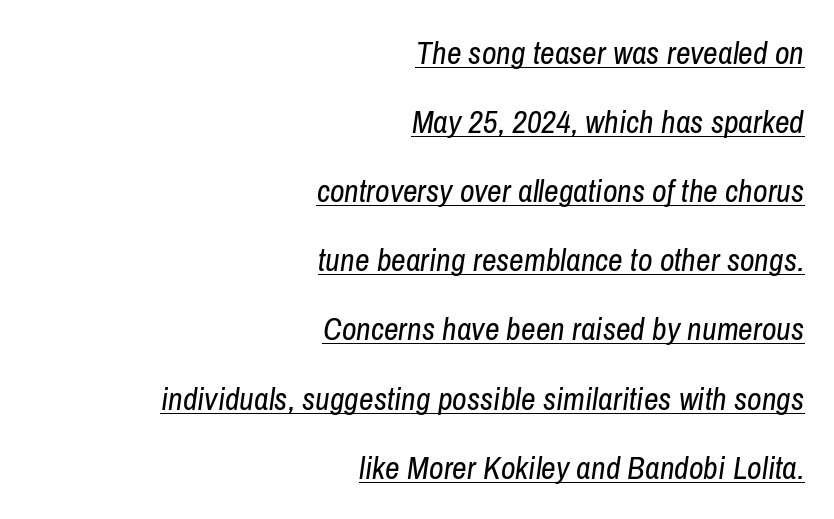
Underlined type. The rendering anchors every line to the right-hand side. Counters stay open thanks to moderate or lighter strokes. The face used here is rendered with its standard letterfit. Leading is clearly above the norm, producing a sparse column. Each letter keeps its own natural width here, so spacing adapts to shape.
